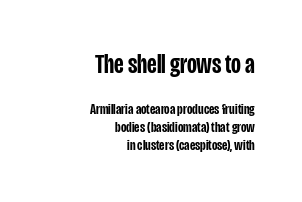
The image shows 27 px text type, upright; set right-aligned, line spacing 1.18x, normal letter spacing, not underlined; the first (top) block is 1.8x larger.
